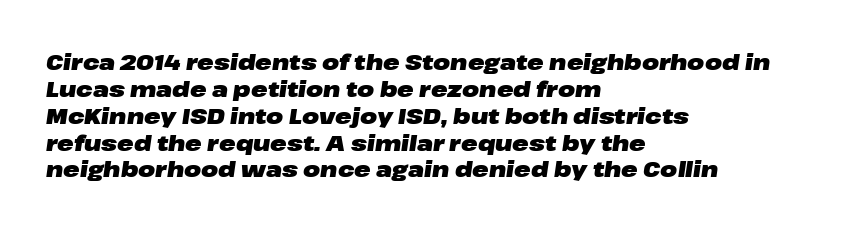
Q: Is the text bold? A: Yes.
Q: Is the text italic (slanted)? A: Yes, it leans right by about 8 degrees.
Q: Is the text underlined? A: No.
Q: How is the paragraph aligned? A: Left-aligned.
Q: Is the spacing between letters normal or unusually wide? A: Normal.
